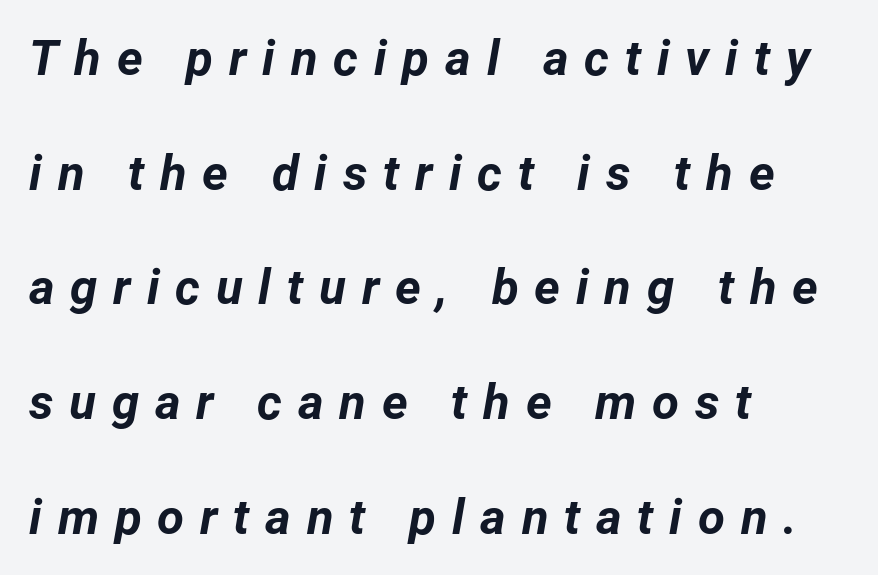
Q: Is the text bold? A: Yes.
Q: Is the text italic (slanted)? A: Yes, it leans right by about 12 degrees.
Q: Is the text underlined? A: No.
Q: How is the paragraph aligned? A: Left-aligned.
Q: Is the spacing between letters normal or unusually wide? A: Unusually wide.
Q: Is the spacing between lines tight, normal or loose? A: Loose.
Q: Width (condensed, normal, or wide)? A: Normal.
Q: Stroke contrast? A: Low.
Q: x-height? A: Medium.
Q: Monospaced? A: No.
